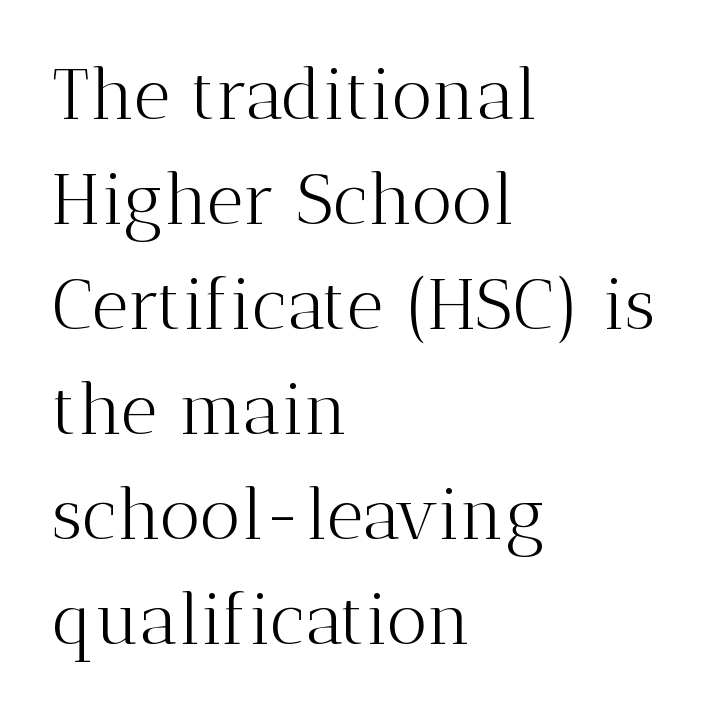
{"serif": "yes", "italic": "no", "bold": "no", "weight": "light", "width": "normal", "stroke_contrast": "medium", "x_height": "medium", "monospaced": "no", "underline": "no", "align": "left", "line_spacing": "normal", "line_spacing_ratio": 1.48, "letter_spacing": "normal", "letter_spacing_em": 0.0, "glyph_px": 71}
